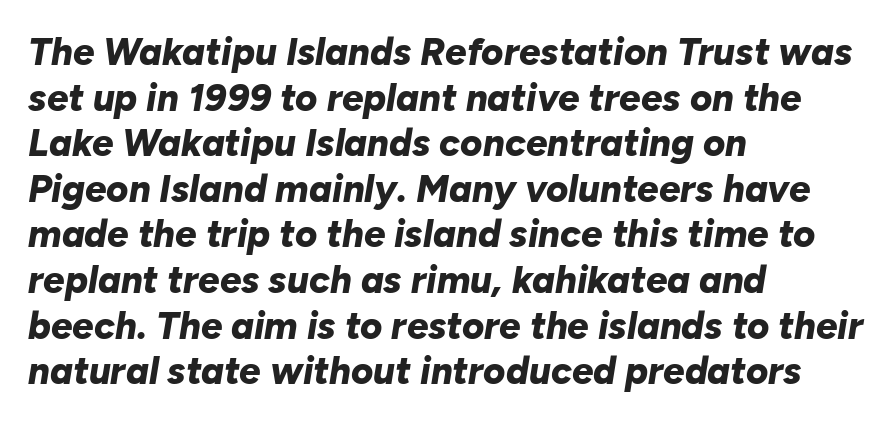
The face used here has a pronounced slope to its letters. A student would call this left alignment; a typographer would say flush left, rag right. The rendering uses natural spacing where letterforms have individual widths. The passage shown is not underscored anywhere.
